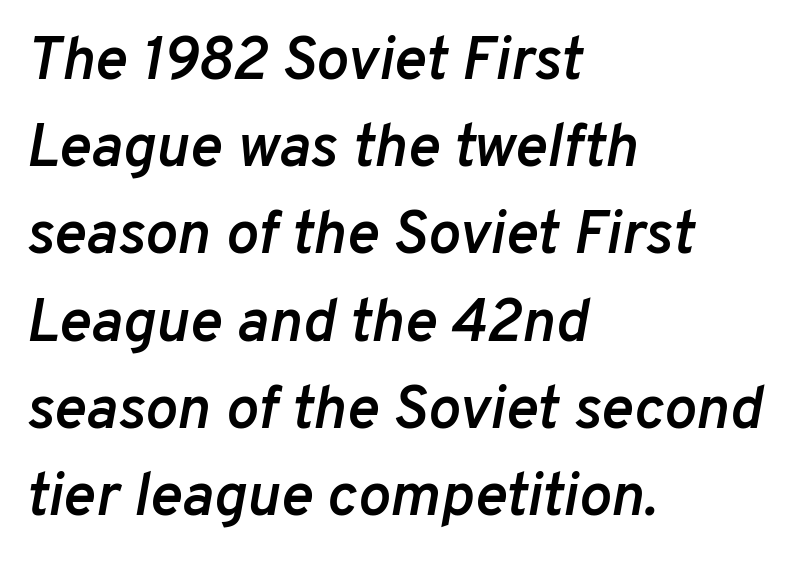
The image shows 61 px semibold type, italic (leaning right); set left-aligned, normal line spacing (1.43x), normal letter spacing, not underlined; low stroke contrast and a medium x-height.
